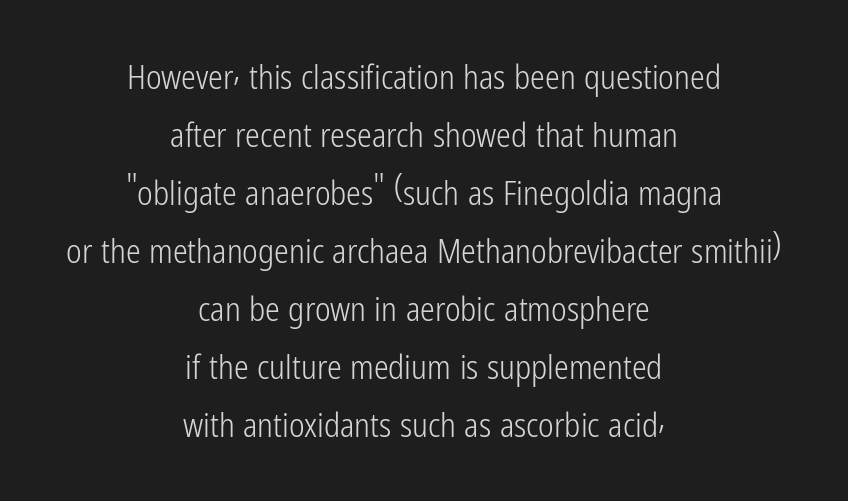
The image shows 33 px light, condensed sans-serif type, upright; set centered, line spacing 1.76x, normal letter spacing, not underlined; low stroke contrast and a medium x-height.
